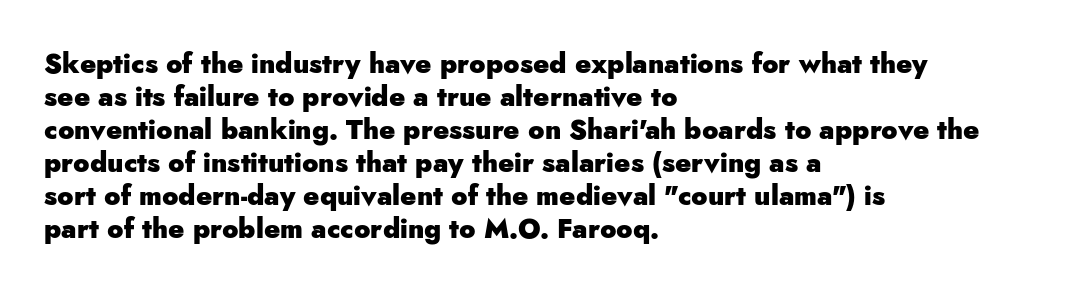
Words float on clear page, feet unadorned. Does the lettering tilt? It doesn't — this is upright. Visually the block forms a straight wall on the left and a jagged coastline on the right. These words are printed bold, with thick strokes throughout. Characters follow at the spacing the type designer built in.
